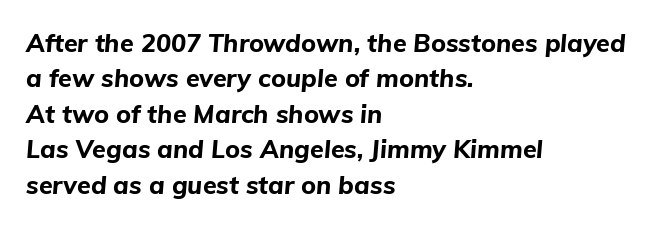
The image shows 25 px bold type, italic (leaning right); set left-aligned, normal line spacing (1.42x), normal letter spacing, not underlined.
